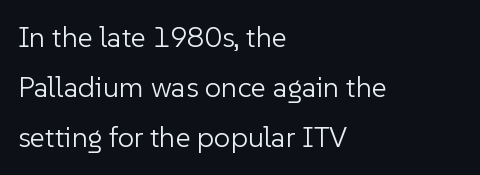
{"serif": "no", "italic": "no", "bold": "no", "weight": "light", "width": "normal", "stroke_contrast": "low", "x_height": "medium", "monospaced": "no", "underline": "no", "align": "left", "line_spacing_ratio": 1.73, "letter_spacing": "normal", "letter_spacing_em": 0.0, "glyph_px": 29}
